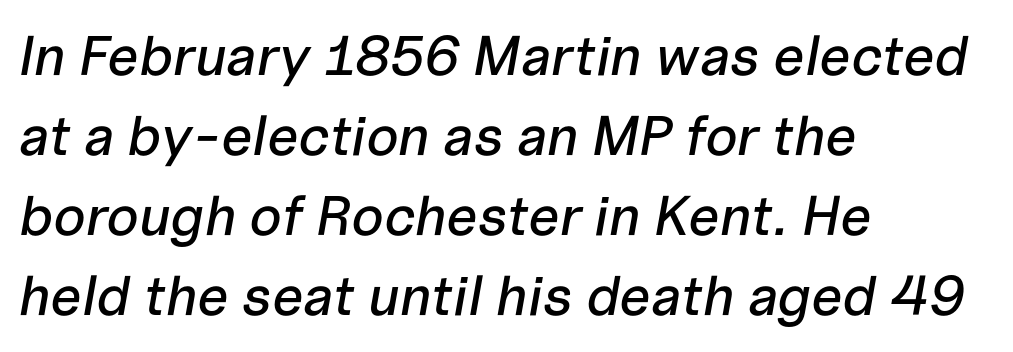
The image shows 56 px text type, italic (leaning right); set left-aligned, normal line spacing (1.43x), normal letter spacing, not underlined; low stroke contrast and a medium x-height.
